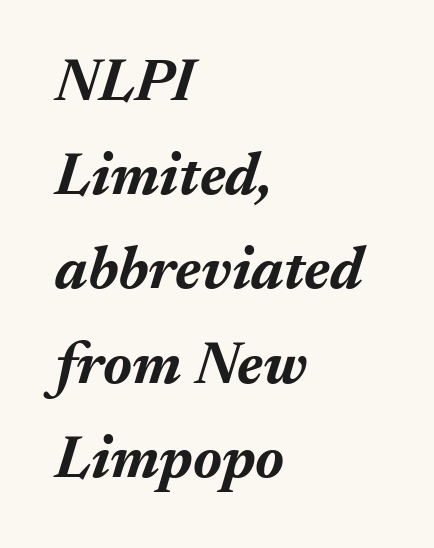
The line-height multiplier appears to be the usual default. The rendering uses natural spacing where letterforms have individual widths. The letters sit at their default tracking, neither squeezed nor spread. Visually the block forms a straight wall on the left and a jagged coastline on the right. If you drew a line through each stem, it would be angled. This rendering features lettering with no underline.
